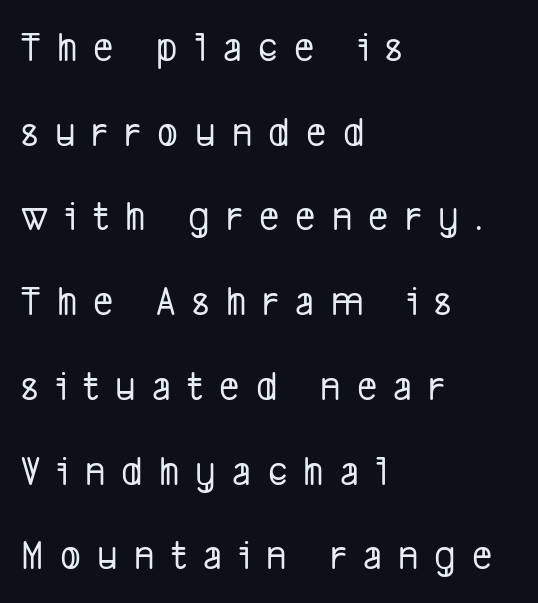
Q: Is the typeface a serif or a sans-serif typeface? A: Sans-serif.
Q: Is the text underlined? A: No.
Q: How is the paragraph aligned? A: Left-aligned.
Q: Is the spacing between letters normal or unusually wide? A: Unusually wide.
Q: Is the spacing between lines tight, normal or loose? A: Loose.
Q: Width (condensed, normal, or wide)? A: Condensed.
Q: Stroke contrast? A: Low.
Q: x-height? A: Medium.
Q: Monospaced? A: No.
